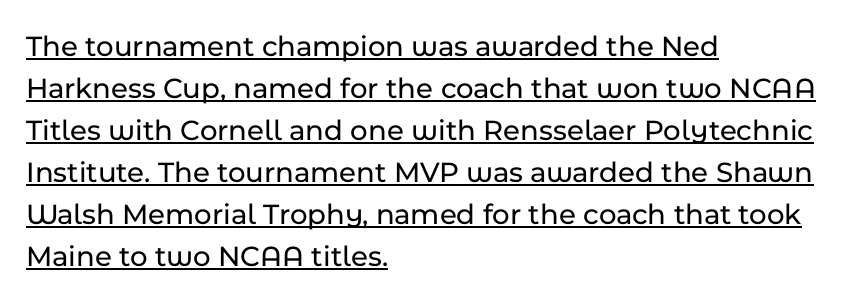
Q: Is the text italic (slanted)? A: No, it is upright.
Q: Is the typeface a serif or a sans-serif typeface? A: Sans-serif.
Q: Is the text underlined? A: Yes.
Q: How is the paragraph aligned? A: Left-aligned.
Q: Is the spacing between letters normal or unusually wide? A: Normal.
Q: Is the spacing between lines tight, normal or loose? A: Normal.
Q: Width (condensed, normal, or wide)? A: Normal.
Q: Stroke contrast? A: Low.
Q: x-height? A: Medium.
Q: Monospaced? A: No.
